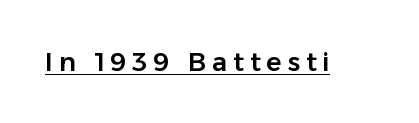
{"italic": "no", "underline": "yes", "letter_spacing": "wide", "letter_spacing_em": 0.22, "glyph_px": 26}
